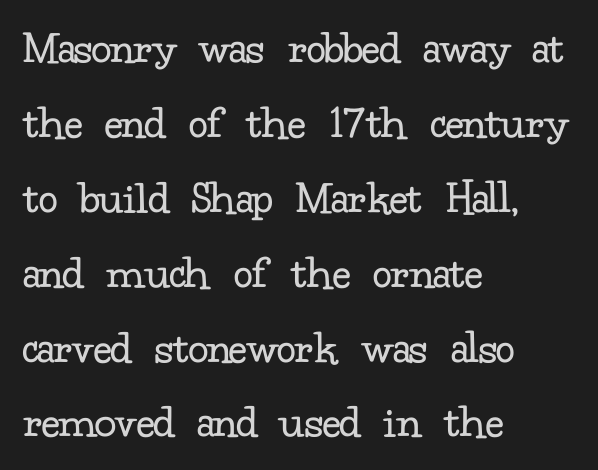
A light-to-regular cut is what we see here. The words here are not underlined. Caption: standard tracking, unaltered. These lines are composed in type with serifs.
